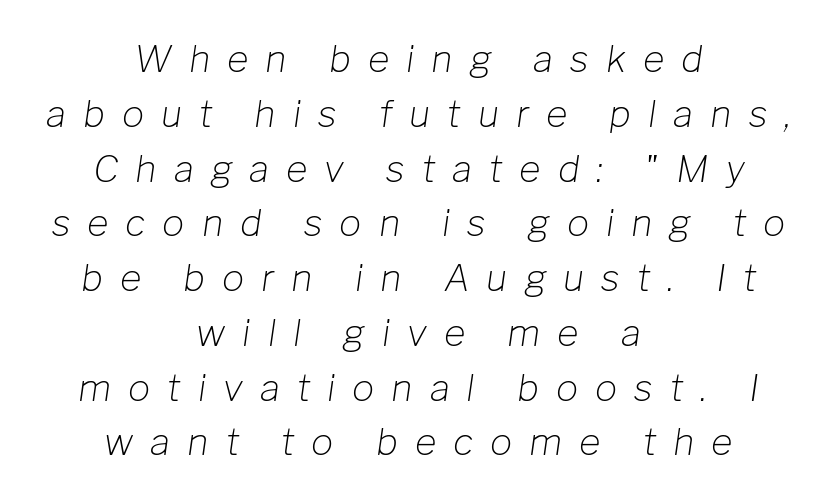
Summary of weight: not heavy and not bold. The font's italic variant was chosen for this text. Leading: standard. This rendering widens character spacing well past its baseline value. Check under the words: just untouched page.
